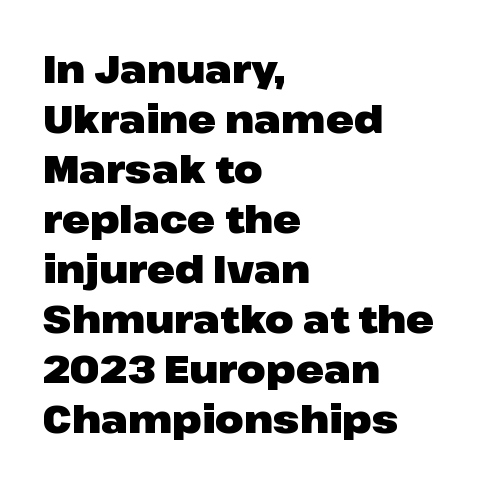
{"serif": "no", "italic": "no", "bold": "yes", "weight": "heavy", "width": "wide", "stroke_contrast": "low", "x_height": "medium", "monospaced": "no", "underline": "no", "align": "left", "line_spacing": "normal", "line_spacing_ratio": 1.35, "letter_spacing": "normal", "letter_spacing_em": 0.0, "glyph_px": 37}
